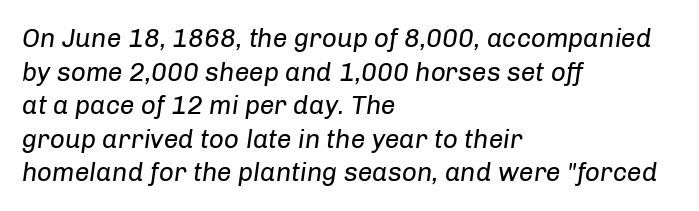
Q: Is the text bold? A: No.
Q: Is the text italic (slanted)? A: Yes, it leans right by about 8 degrees.
Q: Is the text underlined? A: No.
Q: How is the paragraph aligned? A: Left-aligned.
Q: Is the spacing between letters normal or unusually wide? A: Normal.
Q: Is the spacing between lines tight, normal or loose? A: Normal.
